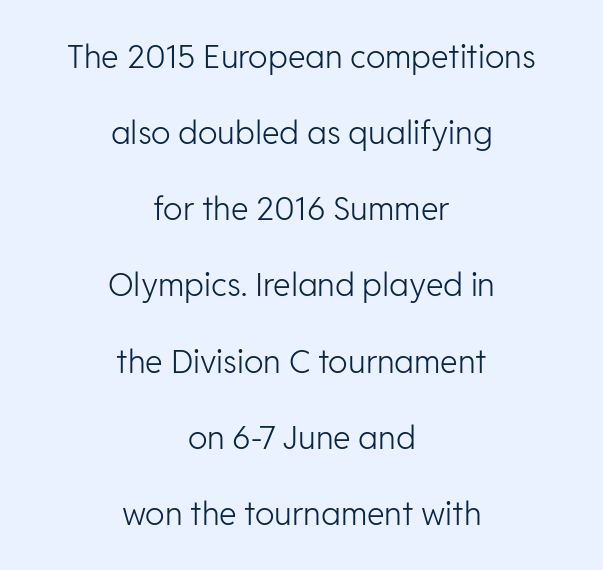
{"serif": "no", "italic": "no", "bold": "no", "weight": "light", "width": "normal", "stroke_contrast": "low", "x_height": "medium", "monospaced": "no", "underline": "no", "align": "center", "line_spacing": "loose", "line_spacing_ratio": 2.38, "letter_spacing": "normal", "letter_spacing_em": 0.0, "glyph_px": 32}
